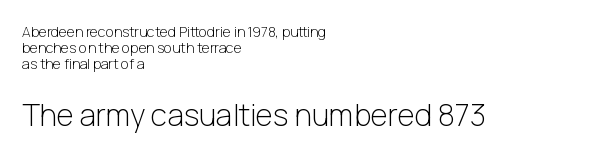
{"serif": "no", "italic": "no", "bold": "no", "weight": "light", "width": "normal", "stroke_contrast": "low", "x_height": "medium", "monospaced": "no", "underline": "no", "align": "left", "line_spacing": "tight", "line_spacing_ratio": 1.14, "letter_spacing": "normal", "letter_spacing_em": 0.0, "larger_block": "second", "size_ratio": 2.14, "glyph_px": 30}
